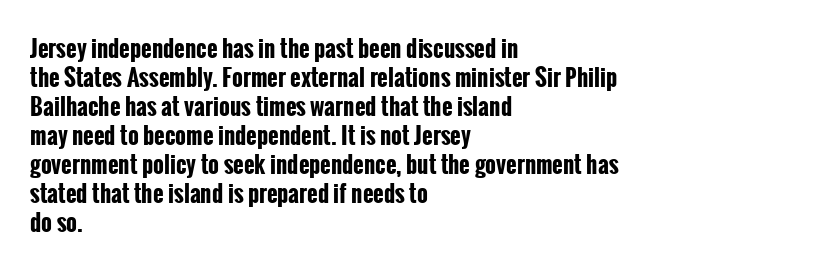
{"italic": "no", "bold": "yes", "underline": "no", "align": "left", "line_spacing": "normal", "line_spacing_ratio": 1.26, "letter_spacing": "normal", "letter_spacing_em": 0.0, "glyph_px": 23}
